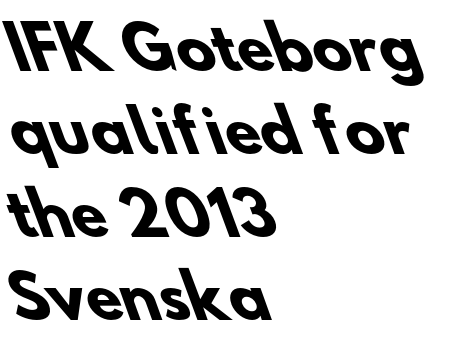
Serifs: no, the terminals of the letterforms are clean. One glance says typical: line gaps are just what's usual. Bold? Absolutely — the strokes are thick and heavy. You could call the tracking neutral — neither tight nor loose. Think of a printed novel: that variable character pitch is what you see here. The glyphs are unaccompanied by any horizontal stroke below them.
